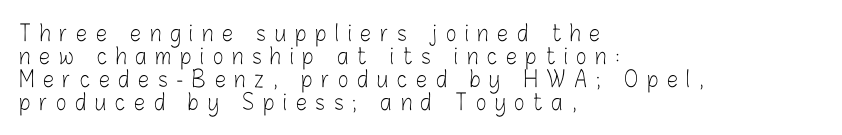
Q: Is the text bold? A: No.
Q: Is the text italic (slanted)? A: No, it is upright.
Q: Is the text underlined? A: No.
Q: How is the paragraph aligned? A: Left-aligned.
Q: Is the spacing between letters normal or unusually wide? A: Unusually wide.
Q: Is the spacing between lines tight, normal or loose? A: Tight.
